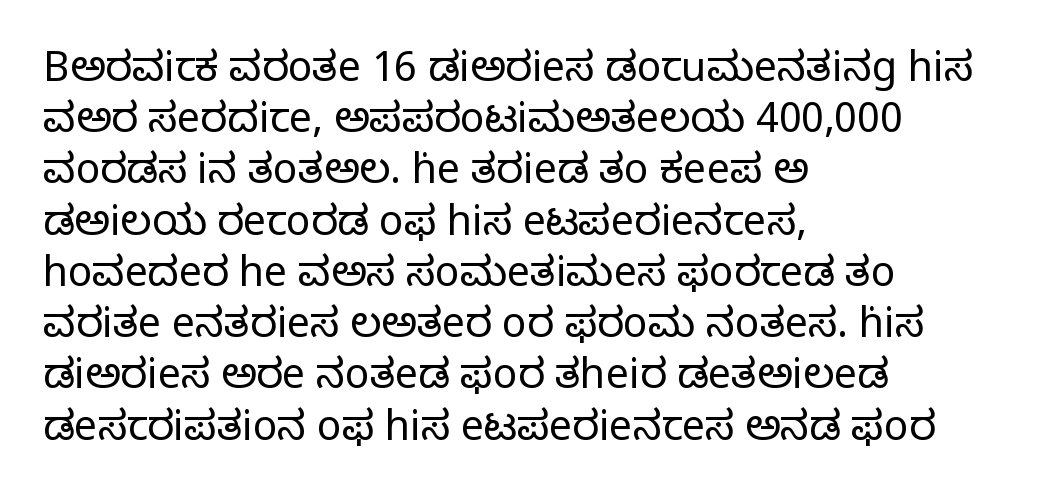
{"serif": "yes", "italic": "no", "bold": "no", "weight": "regular", "width": "normal", "stroke_contrast": "low", "x_height": "large", "monospaced": "no", "underline": "no", "align": "left", "line_spacing": "normal", "line_spacing_ratio": 1.25, "letter_spacing": "normal", "letter_spacing_em": 0.0, "glyph_px": 41}
